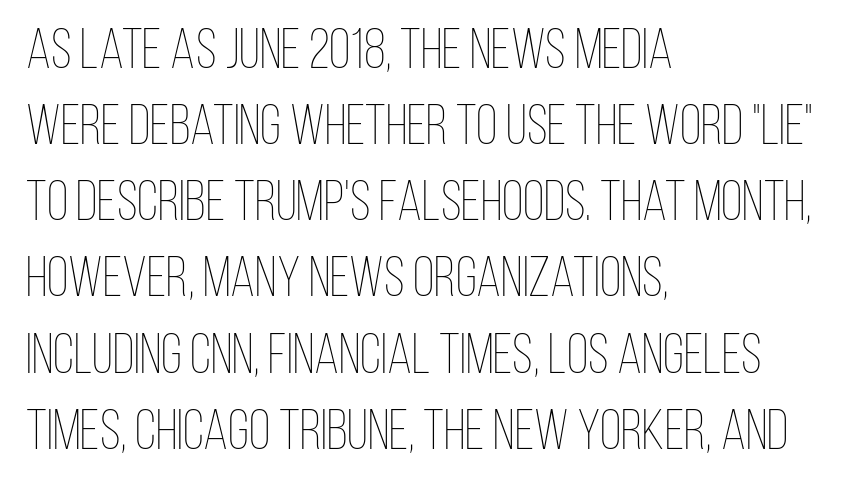
Q: Is the text bold? A: No.
Q: Is the text italic (slanted)? A: No, it is upright.
Q: Is the text underlined? A: No.
Q: How is the paragraph aligned? A: Left-aligned.
Q: Is the spacing between letters normal or unusually wide? A: Normal.
Q: Is the spacing between lines tight, normal or loose? A: Normal.
Q: Width (condensed, normal, or wide)? A: Condensed.
Q: Stroke contrast? A: Low.
Q: x-height? A: Large.
Q: Monospaced? A: No.
